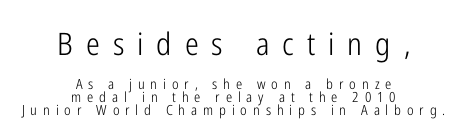
{"serif": "no", "italic": "no", "bold": "no", "weight": "light", "width": "condensed", "stroke_contrast": "low", "x_height": "medium", "monospaced": "no", "underline": "no", "align": "center", "line_spacing": "tight", "line_spacing_ratio": 0.96, "letter_spacing": "wide", "letter_spacing_em": 0.42, "larger_block": "first", "size_ratio": 2.21, "glyph_px": 31}
